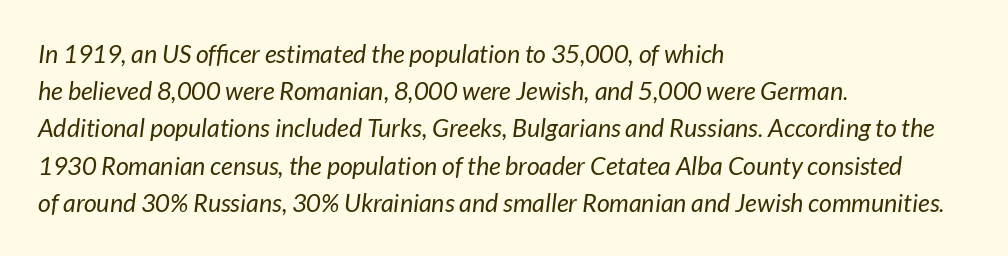
Q: Is the text bold? A: No.
Q: Is the text italic (slanted)? A: Yes, it leans right by about 7 degrees.
Q: Is the text underlined? A: No.
Q: How is the paragraph aligned? A: Left-aligned.
Q: Is the spacing between letters normal or unusually wide? A: Normal.
Q: Is the spacing between lines tight, normal or loose? A: Normal.
